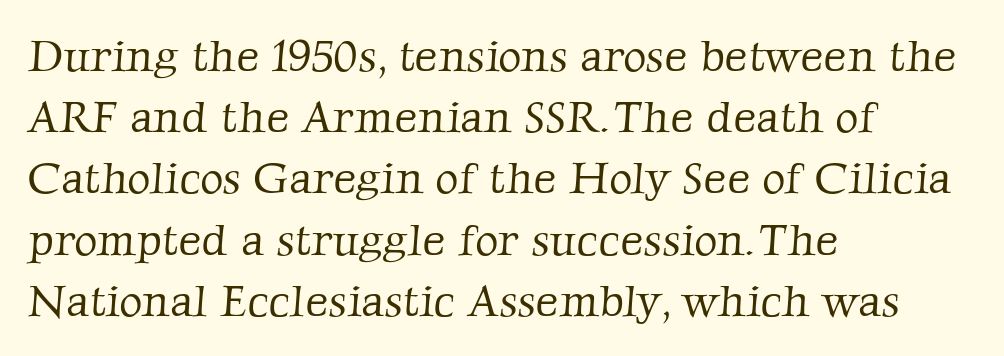
You could not count columns in this text — the font is proportionally spaced. Compared with a centered layout, this one pins lines to the left instead. How are the letters spaced? Ordinarily, with no added tracking. This is serif lettering, the kind often seen in printed books. Evenly set lines give the paragraph a standard silhouette. Check the space under the baseline: it is left empty.
